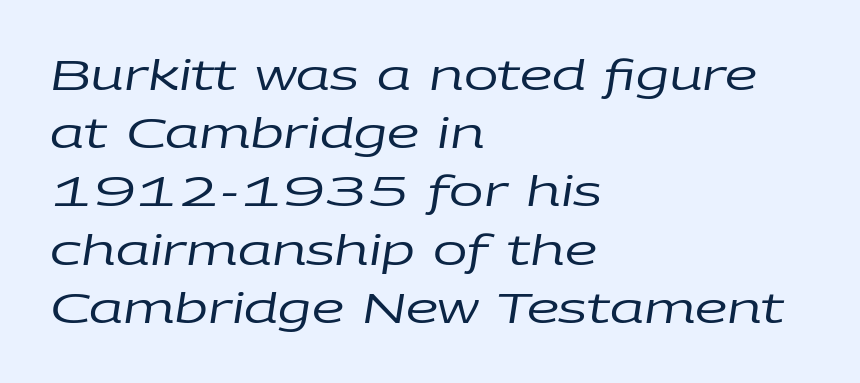
The face used here is proportionally spaced, like ordinary book or web type. Check under the words: just untouched page. All the whitespace from short lines collects on the right. This is not heavy type; no bold has been used. Letter spacing: default. Quick note: italic.
